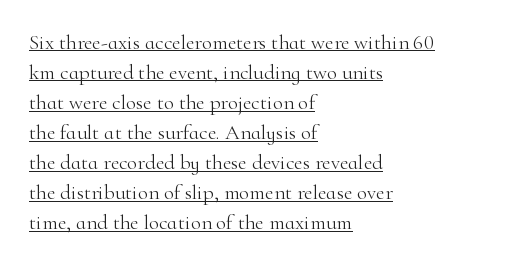
{"italic": "no", "bold": "no", "underline": "yes", "align": "left", "line_spacing": "normal", "line_spacing_ratio": 1.43, "letter_spacing": "normal", "letter_spacing_em": 0.0, "glyph_px": 21}
